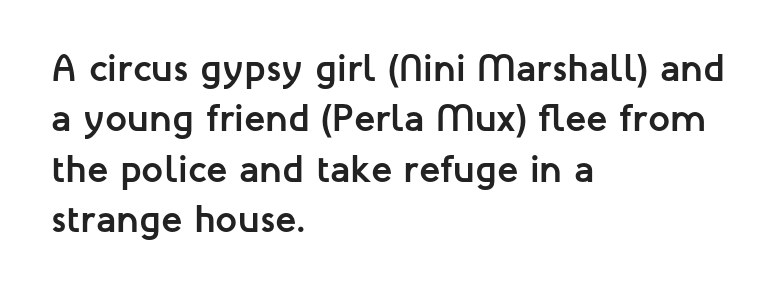
{"serif": "no", "italic": "no", "bold": "yes", "weight": "semibold", "width": "normal", "stroke_contrast": "low", "x_height": "medium", "monospaced": "no", "underline": "no", "align": "left", "line_spacing": "normal", "line_spacing_ratio": 1.29, "letter_spacing": "normal", "letter_spacing_em": 0.0, "glyph_px": 39}
